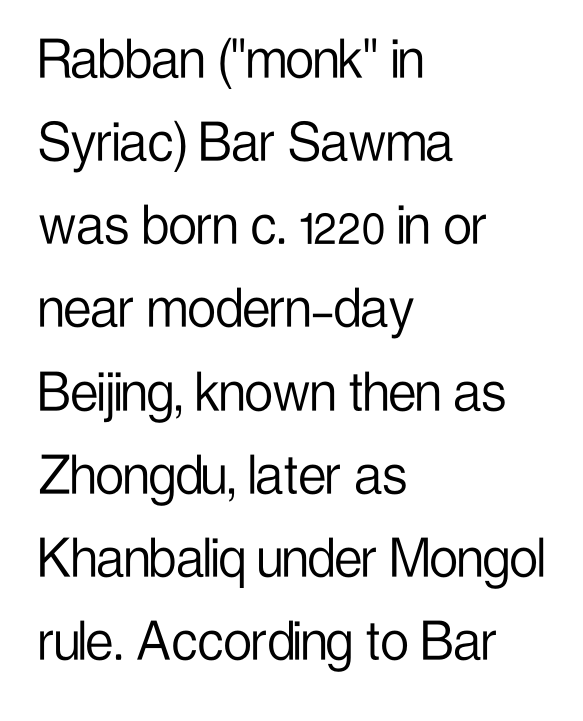
Q: Is the text bold? A: No.
Q: Is the text italic (slanted)? A: No, it is upright.
Q: Is the typeface a serif or a sans-serif typeface? A: Sans-serif.
Q: Is the text underlined? A: No.
Q: How is the paragraph aligned? A: Left-aligned.
Q: Is the spacing between letters normal or unusually wide? A: Normal.
Q: Is the spacing between lines tight, normal or loose? A: Normal.
Q: Width (condensed, normal, or wide)? A: Condensed.
Q: Stroke contrast? A: Low.
Q: x-height? A: Medium.
Q: Monospaced? A: No.
